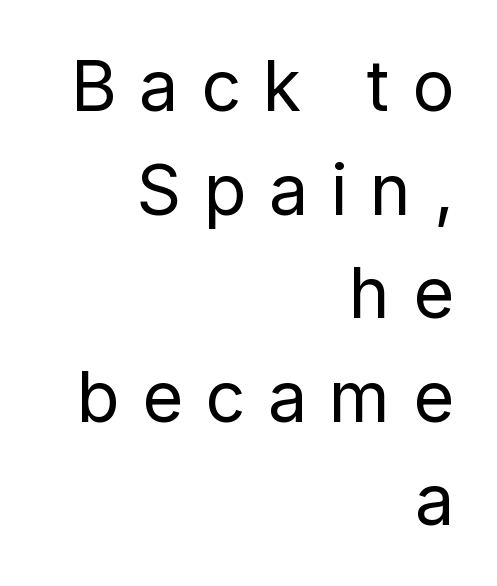
{"serif": "no", "italic": "no", "bold": "no", "weight": "regular", "width": "normal", "stroke_contrast": "low", "x_height": "medium", "monospaced": "no", "underline": "no", "align": "right", "line_spacing": "normal", "line_spacing_ratio": 1.48, "letter_spacing": "wide", "letter_spacing_em": 0.32, "glyph_px": 70}
